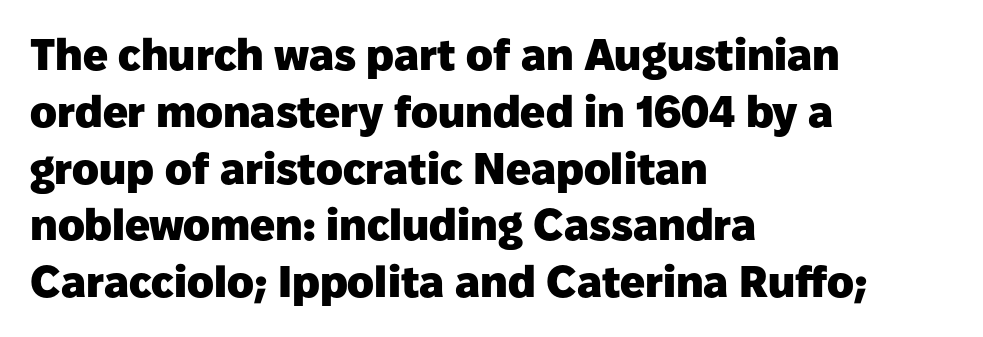
The image shows 44 px heavy sans-serif type, upright; set left-aligned, normal line spacing (1.29x), normal letter spacing, not underlined; low stroke contrast and a medium x-height.
